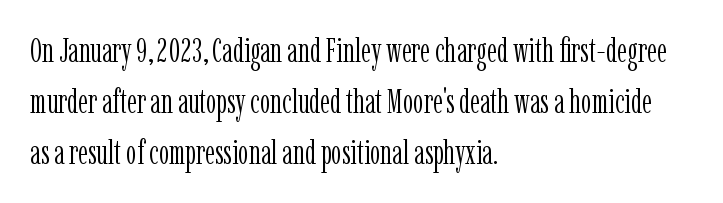
This sample has the flowing, uneven cadence of proportional lettering. Are there feet on the stems? There are — it's a serif. The passage is arranged the way most books set body copy — flush left. This rendering features lettering with no underline. Style check: upright.
